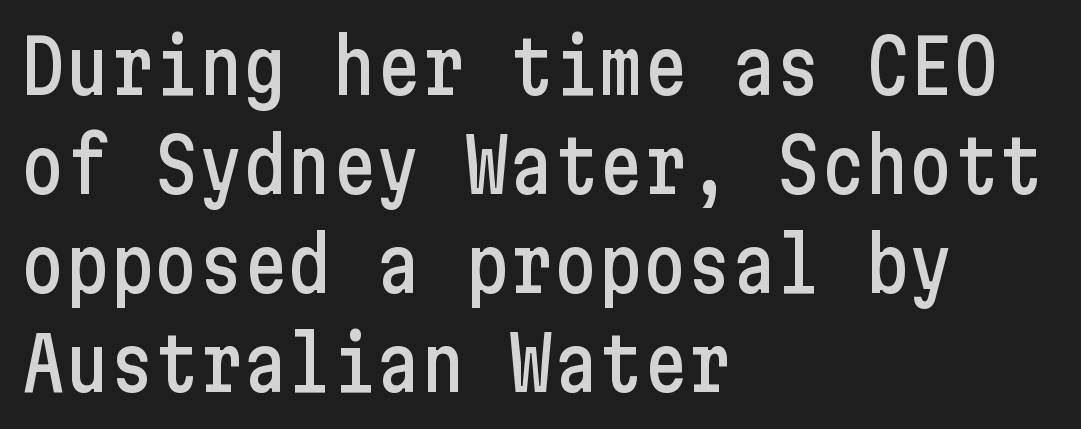
Q: Is the text italic (slanted)? A: No, it is upright.
Q: Is the typeface a serif or a sans-serif typeface? A: Sans-serif.
Q: Is the text underlined? A: No.
Q: How is the paragraph aligned? A: Left-aligned.
Q: Is the spacing between letters normal or unusually wide? A: Normal.
Q: Is the spacing between lines tight, normal or loose? A: Normal.
Q: Width (condensed, normal, or wide)? A: Condensed.
Q: Stroke contrast? A: Low.
Q: x-height? A: Medium.
